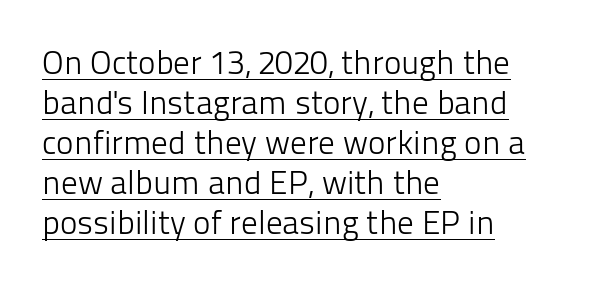
The image shows 33 px light sans-serif type, upright; set left-aligned, line spacing 1.21x, normal letter spacing, underlined; low stroke contrast and a medium x-height.
